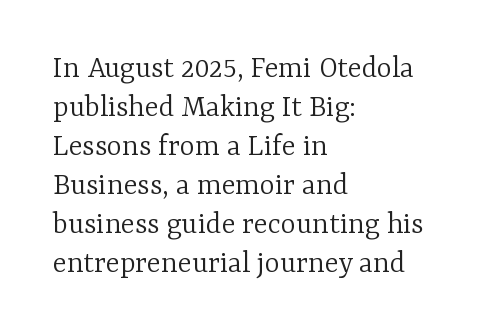
{"serif": "yes", "italic": "no", "bold": "no", "weight": "light", "width": "normal", "stroke_contrast": "low", "x_height": "medium", "monospaced": "no", "underline": "no", "align": "left", "line_spacing_ratio": 1.22, "letter_spacing": "normal", "letter_spacing_em": 0.0, "glyph_px": 32}
